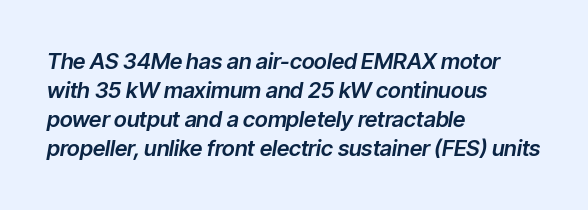
{"italic": "yes", "lean": "right", "slant_degrees": 9, "underline": "no", "align": "left", "line_spacing": "normal", "line_spacing_ratio": 1.32, "letter_spacing": "normal", "letter_spacing_em": 0.0, "glyph_px": 22}
